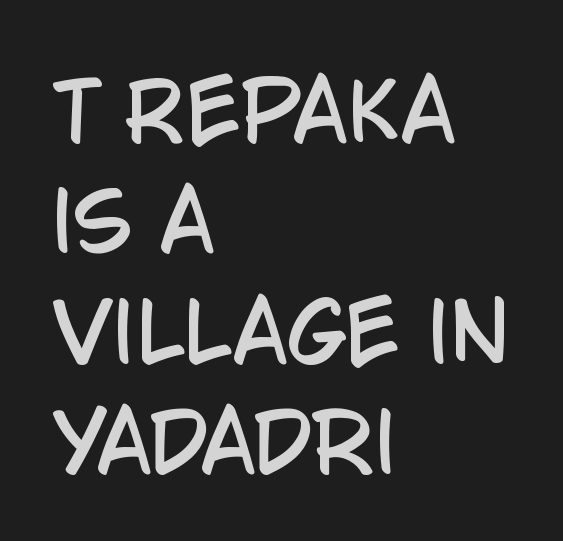
{"serif": "no", "italic": "no", "width": "condensed", "stroke_contrast": "low", "x_height": "large", "monospaced": "no", "underline": "no", "align": "left", "line_spacing": "normal", "line_spacing_ratio": 1.38, "letter_spacing": "normal", "letter_spacing_em": 0.0, "glyph_px": 80}
